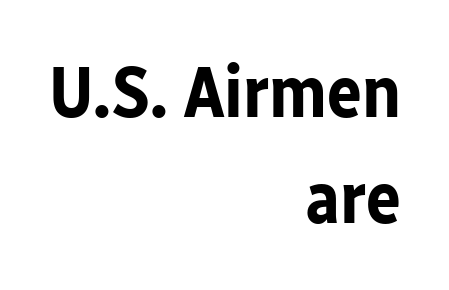
Q: Is the text bold? A: Yes.
Q: Is the text italic (slanted)? A: No, it is upright.
Q: Is the typeface a serif or a sans-serif typeface? A: Sans-serif.
Q: Is the text underlined? A: No.
Q: How is the paragraph aligned? A: Right-aligned.
Q: Is the spacing between letters normal or unusually wide? A: Normal.
Q: Is the spacing between lines tight, normal or loose? A: Normal.
Q: Width (condensed, normal, or wide)? A: Normal.
Q: Stroke contrast? A: Low.
Q: x-height? A: Medium.
Q: Monospaced? A: No.
